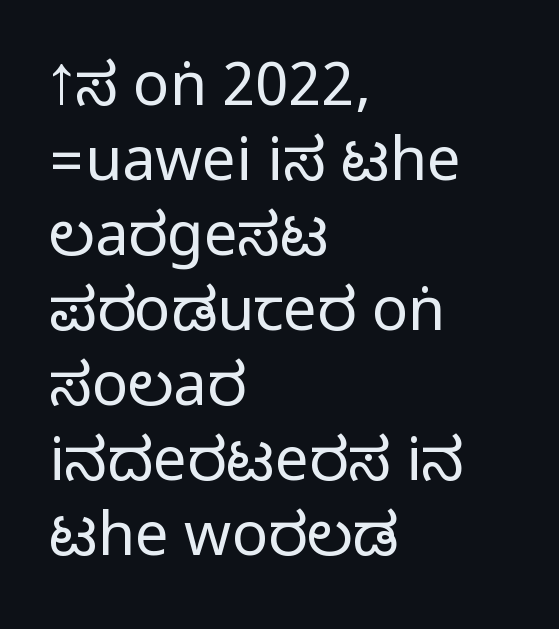
Q: Is the text italic (slanted)? A: No, it is upright.
Q: Is the typeface a serif or a sans-serif typeface? A: Sans-serif.
Q: Is the text underlined? A: No.
Q: How is the paragraph aligned? A: Left-aligned.
Q: Is the spacing between letters normal or unusually wide? A: Normal.
Q: Is the spacing between lines tight, normal or loose? A: Normal.
Q: Width (condensed, normal, or wide)? A: Condensed.
Q: Stroke contrast? A: Medium.
Q: Monospaced? A: No.
